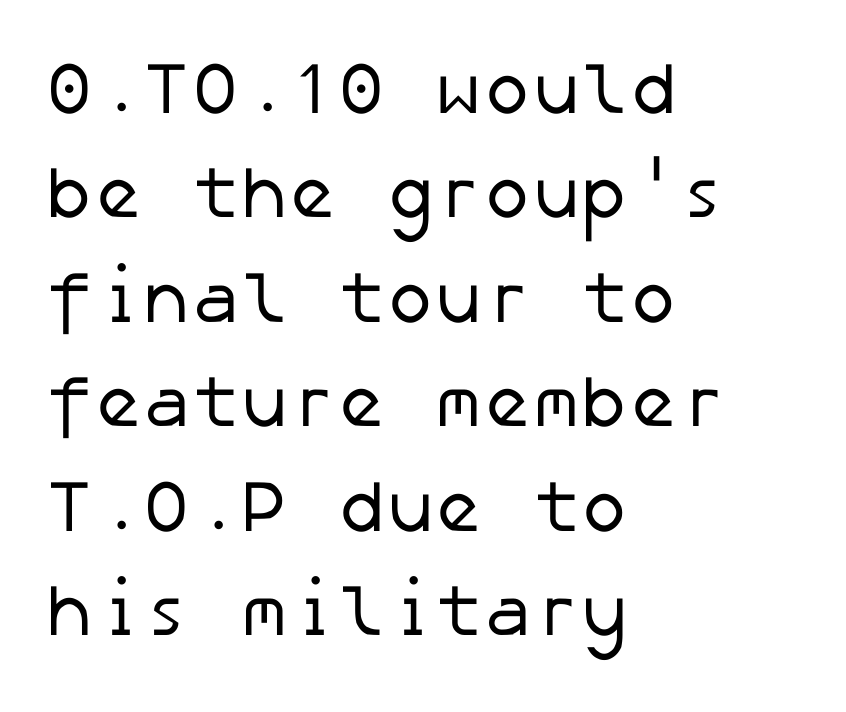
The image shows 73 px regular-weight sans-serif type; set left-aligned, normal line spacing (1.43x), normal letter spacing, not underlined; low stroke contrast and a medium x-height.
